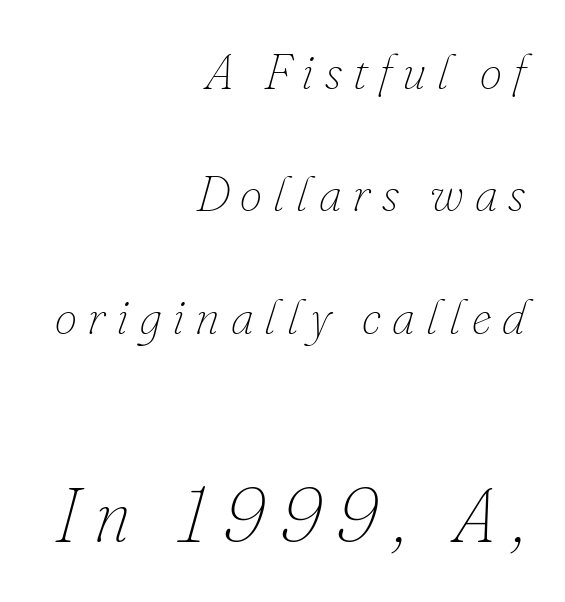
{"italic": "yes", "lean": "right", "slant_degrees": 16, "bold": "no", "weight": "thin", "width": "normal", "stroke_contrast": "low", "x_height": "small", "monospaced": "no", "underline": "no", "align": "right", "line_spacing": "loose", "line_spacing_ratio": 2.45, "letter_spacing": "wide", "letter_spacing_em": 0.22, "larger_block": "second", "size_ratio": 1.5, "glyph_px": 75}
